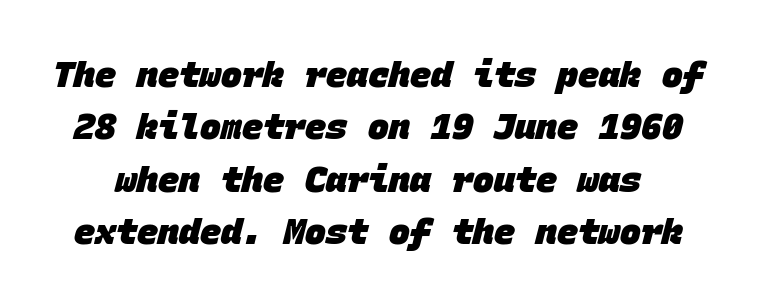
The image shows 35 px heavy sans-serif type, monospaced; set normal line spacing (1.5x), normal letter spacing, not underlined; low stroke contrast and a large x-height.
